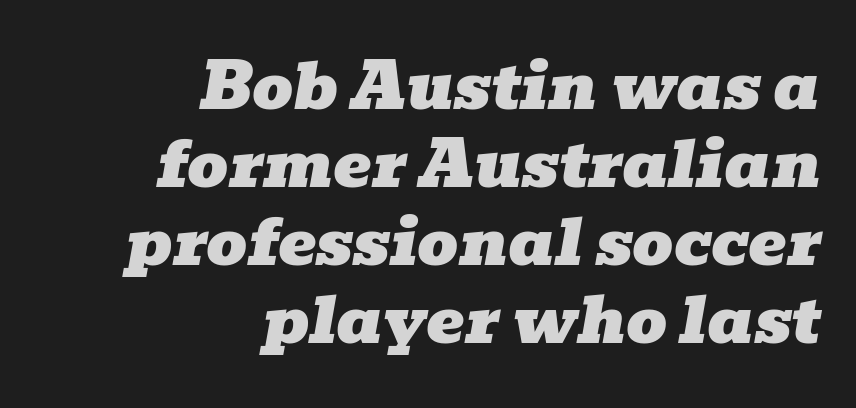
The letters advance in unequal steps, a hallmark of proportional type. These lines are composed in type with serifs. Type without underlining. Spacing between characters is what you'd get straight out of the box. The specimen reads as italic at a glance. Line endings align vertically; line beginnings do not.
